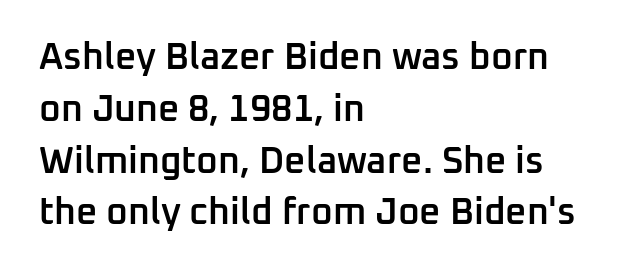
The image shows 37 px semibold sans-serif type, upright; set left-aligned, normal line spacing (1.4x), normal letter spacing, not underlined; low stroke contrast and a medium x-height.
